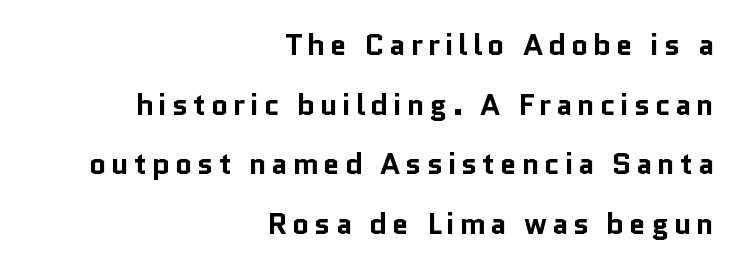
Leftover space on each line is placed entirely before the opening word. The line-height multiplier appears high, well above default. The glyphs in this specimen are sans serif. Its strokes are broad and dark, the hallmark of bold type. This sample has the flowing, uneven cadence of proportional lettering.
